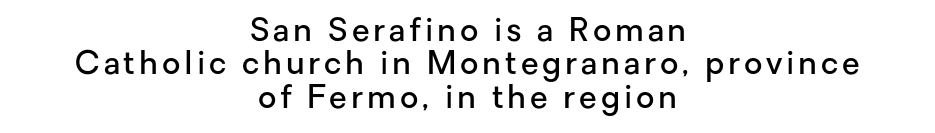
The image shows 32 px semibold sans-serif type, upright; set centered, tight line spacing (1.04x), not underlined; low stroke contrast and a medium x-height.
